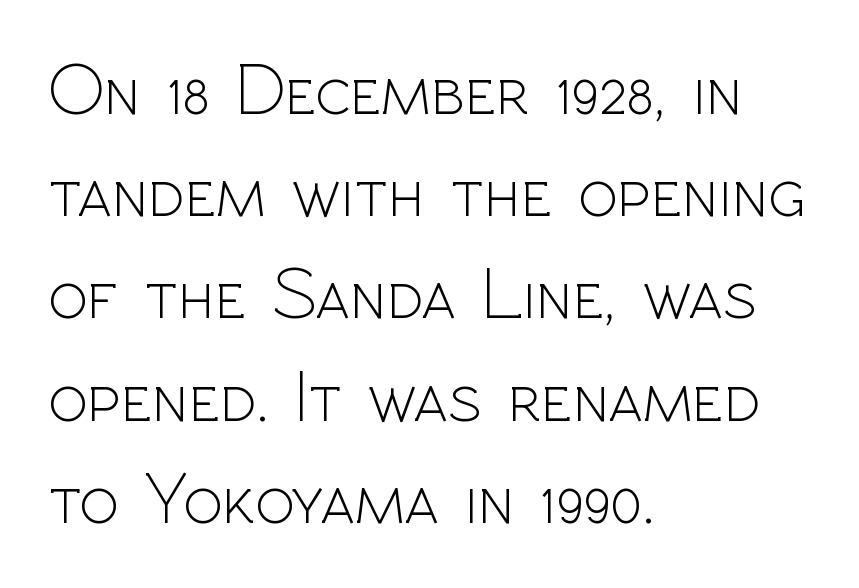
The image shows 73 px light sans-serif type, upright; set left-aligned, normal line spacing (1.4x), normal letter spacing, not underlined; a medium x-height.
